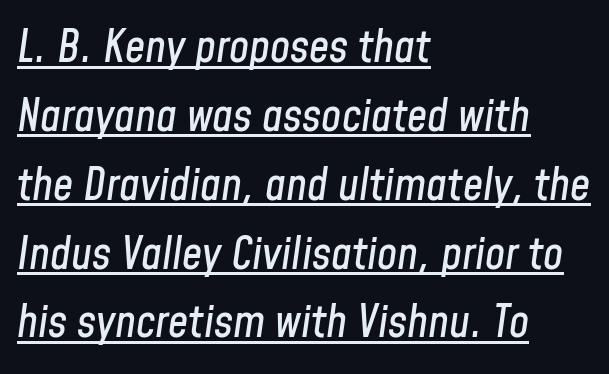
{"italic": "yes", "lean": "right", "slant_degrees": 8, "width": "condensed", "stroke_contrast": "low", "x_height": "medium", "monospaced": "no", "underline": "yes", "align": "left", "line_spacing": "normal", "line_spacing_ratio": 1.53, "letter_spacing": "normal", "letter_spacing_em": 0.0, "glyph_px": 45}
